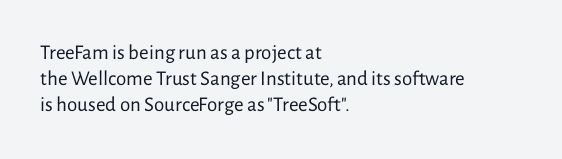
Does extra space separate the letters? No, they use regular spacing. Layout note: lines flush left. The area under the type is left untouched. This reads as an unemphasized weight, regular at the heaviest. This is roman type, the default non-slanted kind. Vertical spacing — default.
